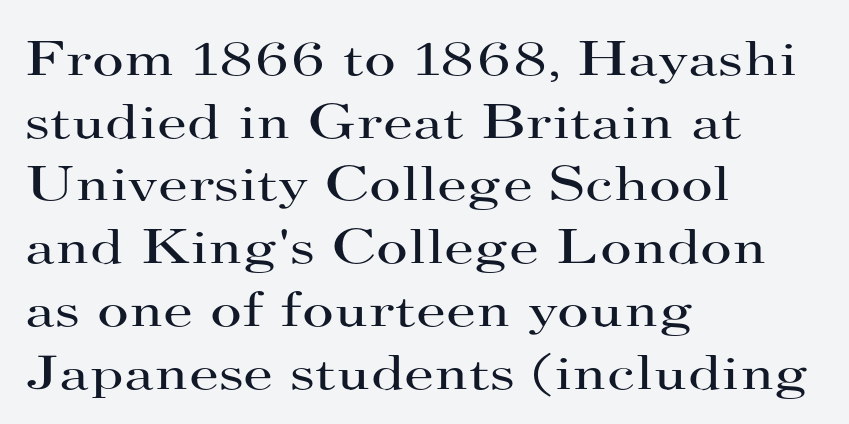
{"serif": "yes", "italic": "no", "bold": "no", "weight": "regular", "width": "wide", "stroke_contrast": "high", "x_height": "small", "monospaced": "no", "underline": "no", "align": "left", "line_spacing": "normal", "line_spacing_ratio": 1.28, "letter_spacing": "normal", "letter_spacing_em": 0.0, "glyph_px": 49}
